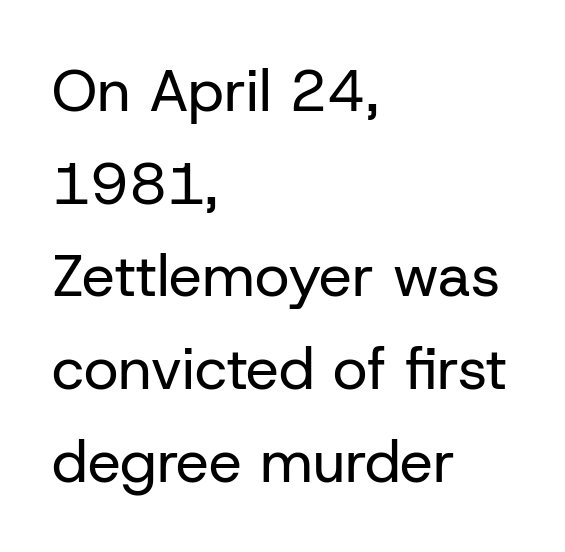
The image shows 59 px regular-weight sans-serif type, upright; set left-aligned, normal line spacing (1.57x), normal letter spacing, not underlined; low stroke contrast and a medium x-height.
